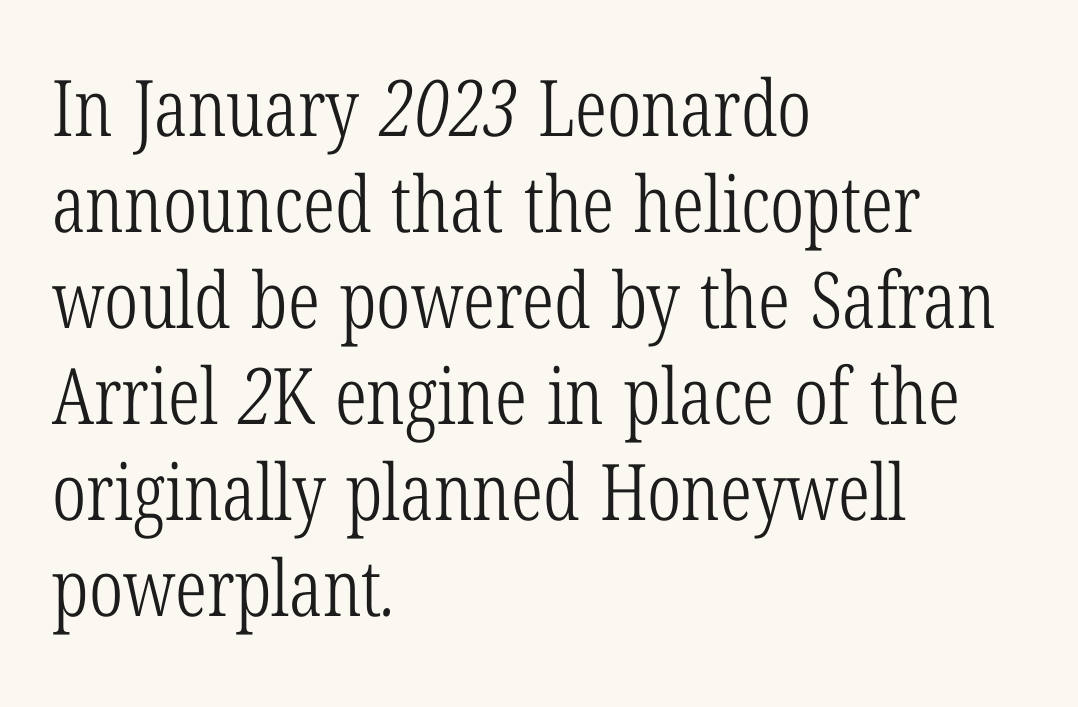
{"serif": "yes", "bold": "no", "weight": "light", "width": "condensed", "stroke_contrast": "low", "x_height": "medium", "monospaced": "no", "underline": "no", "align": "left", "line_spacing_ratio": 1.23, "letter_spacing": "normal", "letter_spacing_em": 0.0, "glyph_px": 78}
